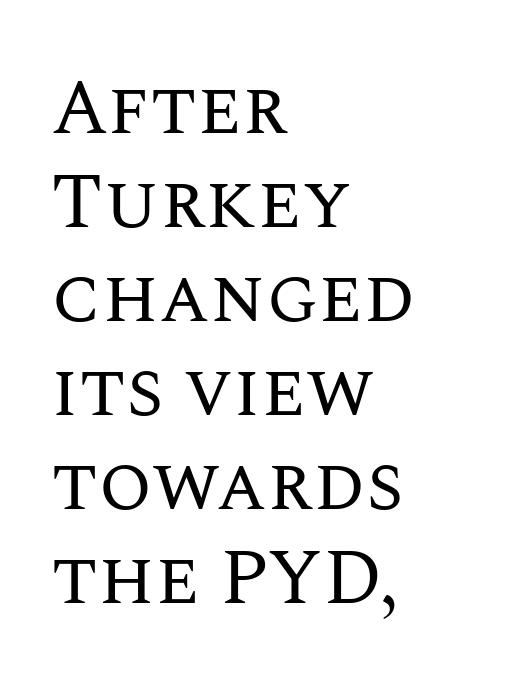
The image shows 77 px regular-weight type, upright; set left-aligned, line spacing 1.22x, normal letter spacing, not underlined; medium stroke contrast and a large x-height.
